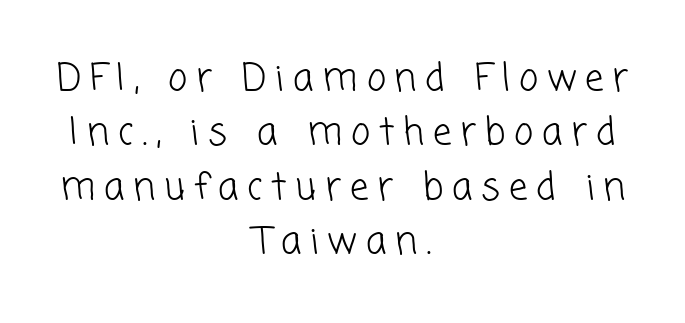
Centered paragraph, ragged on both sides. The rendering uses natural spacing where letterforms have individual widths. A quiet, ordinary-to-light weight characterises the typeface. The tracking jumps out immediately: characters are airy and widely separated. Does the leading feel generous? No, just average. The space beneath each line is pristine and unruled.
